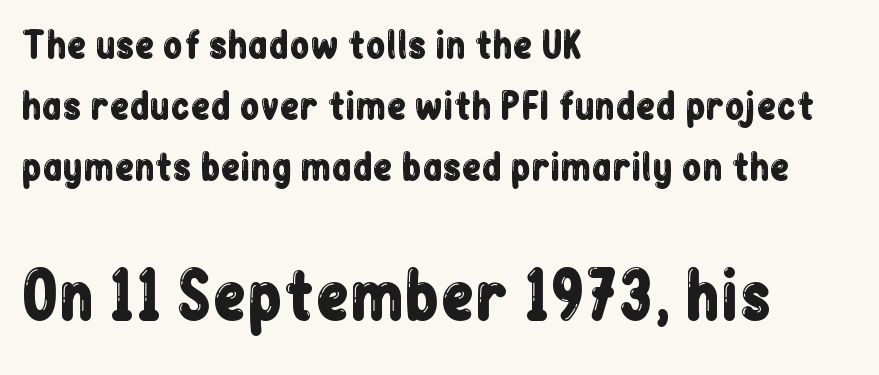
Q: Is the text italic (slanted)? A: No, it is upright.
Q: Is the typeface a serif or a sans-serif typeface? A: Sans-serif.
Q: Is the text underlined? A: No.
Q: How is the paragraph aligned? A: Left-aligned.
Q: Is the spacing between letters normal or unusually wide? A: Normal.
Q: Is the spacing between lines tight, normal or loose? A: Normal.
Q: Which block of text is set in a larger size, the first (top) or the second (bottom)? A: The second (bottom) one.
Q: Width (condensed, normal, or wide)? A: Condensed.
Q: Stroke contrast? A: Low.
Q: x-height? A: Medium.
Q: Monospaced? A: No.
